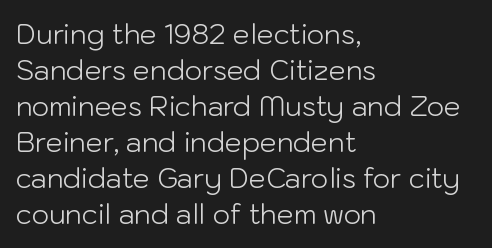
The image shows 27 px text type, upright; set left-aligned, normal line spacing (1.33x), normal letter spacing, not underlined.
